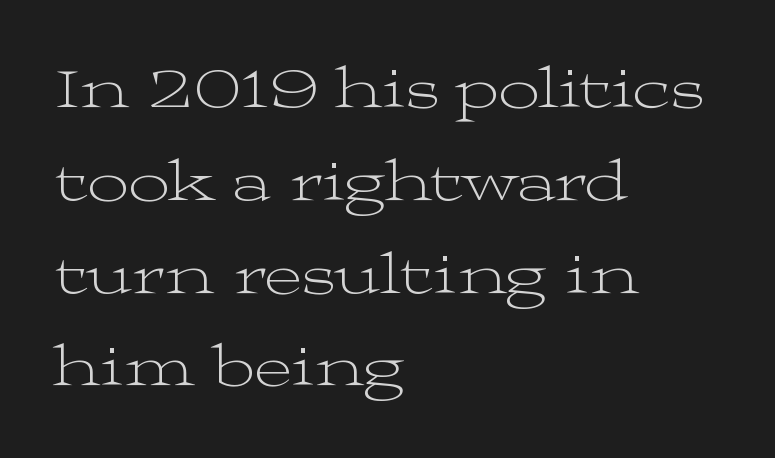
No letter is thick-stroked: the sample isn't bold. Unlike a clean sans, this face finishes its strokes with serifs. The letters advance in unequal steps, a hallmark of proportional type. The specimen omits any rule beneath the text block's lines.
